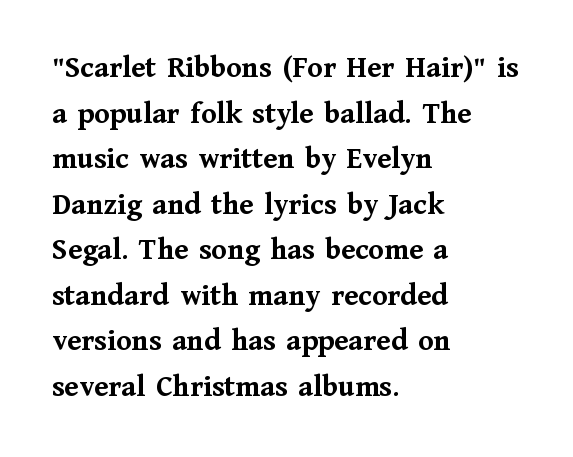
{"serif": "yes", "italic": "no", "bold": "yes", "weight": "semibold", "width": "normal", "stroke_contrast": "medium", "x_height": "medium", "monospaced": "no", "underline": "no", "align": "left", "line_spacing": "normal", "line_spacing_ratio": 1.47, "letter_spacing": "normal", "letter_spacing_em": 0.0, "glyph_px": 31}
